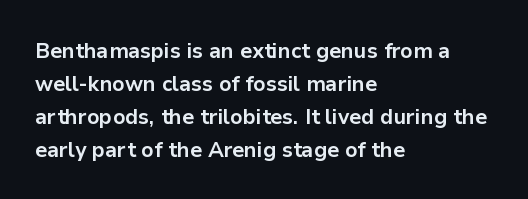
The sample has been set heavy, in full bold. Any mark beneath the type? The region is blank. The ragged edge is on the right, which tells us the setting is flush left. This sample uses plain, unmodified letter spacing. Posture: vertical. Does the leading feel generous? No, just average.
